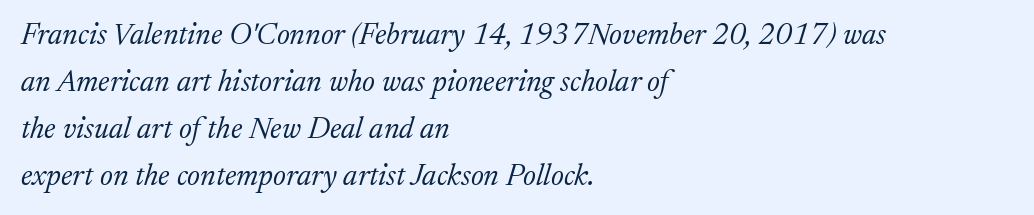
The image shows 30 px light serif type, italic (leaning right); set left-aligned, normal line spacing (1.57x), normal letter spacing, not underlined; medium stroke contrast and a medium x-height.
